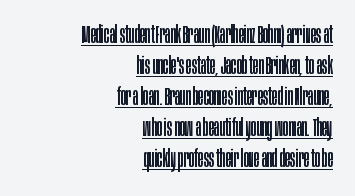
In terms of posture, this sample is upright. The face looks like a standard text weight, possibly lighter. This rendering features underlined lettering. A student would call this right alignment; a typographer would say flush right, rag left.
